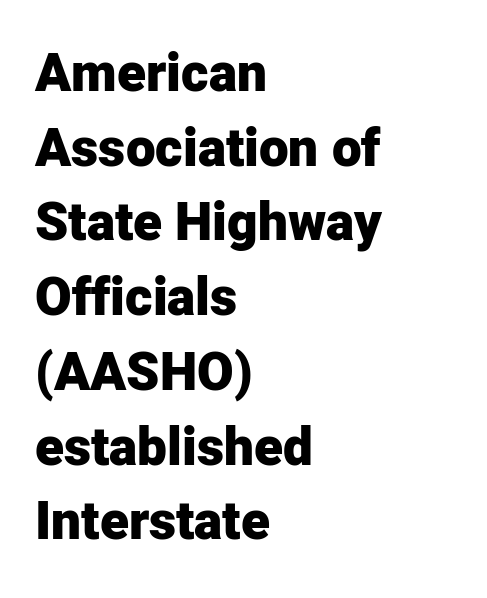
The image shows 53 px heavy sans-serif type, upright; set left-aligned, normal line spacing (1.41x), normal letter spacing, not underlined; low stroke contrast and a medium x-height.
